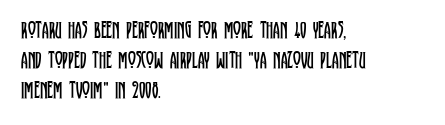
The weight would be labelled regular, book, light, or lighter still. Every stem runs plumb, perpendicular to the baseline. Descender tails drop into unmarked territory. One glance says typical: line gaps are just what's usual.
